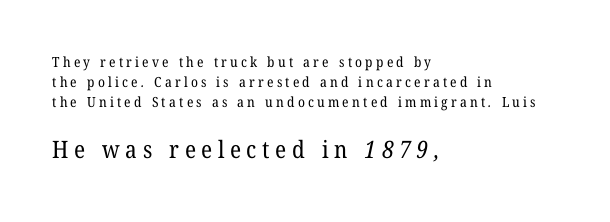
The image shows 24 px text type; set left-aligned, normal line spacing (1.44x), unusually wide letter spacing (+0.23 em), not underlined; the second (bottom) block is 1.71x larger.
